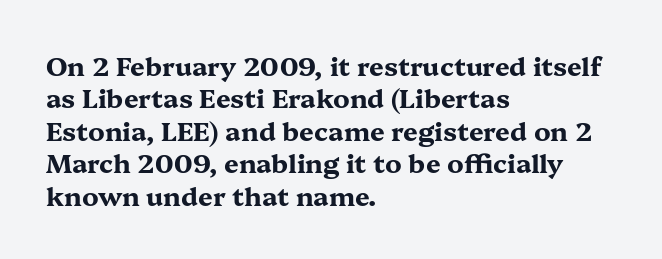
{"italic": "no", "bold": "yes", "underline": "no", "align": "left", "line_spacing": "normal", "line_spacing_ratio": 1.25, "letter_spacing": "normal", "letter_spacing_em": 0.0, "glyph_px": 26}
